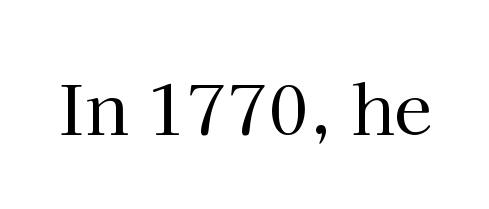
Q: Is the text bold? A: No.
Q: Is the text italic (slanted)? A: No, it is upright.
Q: Is the typeface a serif or a sans-serif typeface? A: Serif.
Q: Is the text underlined? A: No.
Q: Is the spacing between letters normal or unusually wide? A: Normal.
Q: Width (condensed, normal, or wide)? A: Normal.
Q: Stroke contrast? A: High.
Q: x-height? A: Medium.
Q: Monospaced? A: No.
